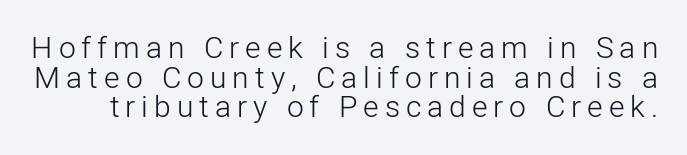
{"serif": "no", "italic": "no", "bold": "no", "weight": "light", "width": "normal", "stroke_contrast": "low", "x_height": "medium", "monospaced": "no", "underline": "no", "line_spacing": "tight", "line_spacing_ratio": 0.99, "letter_spacing": "wide", "letter_spacing_em": 0.2, "glyph_px": 30}
